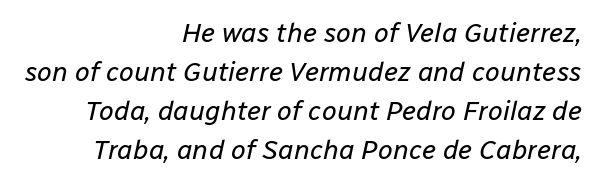
Q: Is the text bold? A: No.
Q: Is the text italic (slanted)? A: Yes, it leans right by about 12 degrees.
Q: Is the text underlined? A: No.
Q: How is the paragraph aligned? A: Right-aligned.
Q: Is the spacing between letters normal or unusually wide? A: Normal.
Q: Is the spacing between lines tight, normal or loose? A: Normal.
